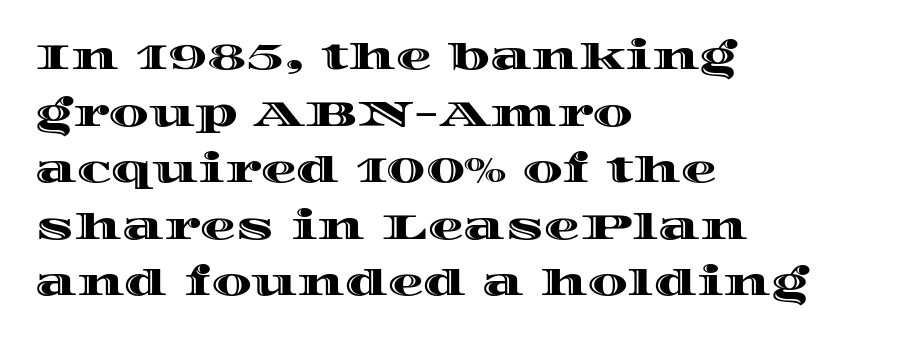
Horizontal alignment here is leftward, the default for most running prose. A roman cut, with each character standing at attention. Compared with typical paragraphs, the rows here are spaced about the same. Glance below the letters and you will spot only blank space. These lines keep a tight, regular rhythm from letter to letter. Do the characters align in a grid? No, the font is proportional.
